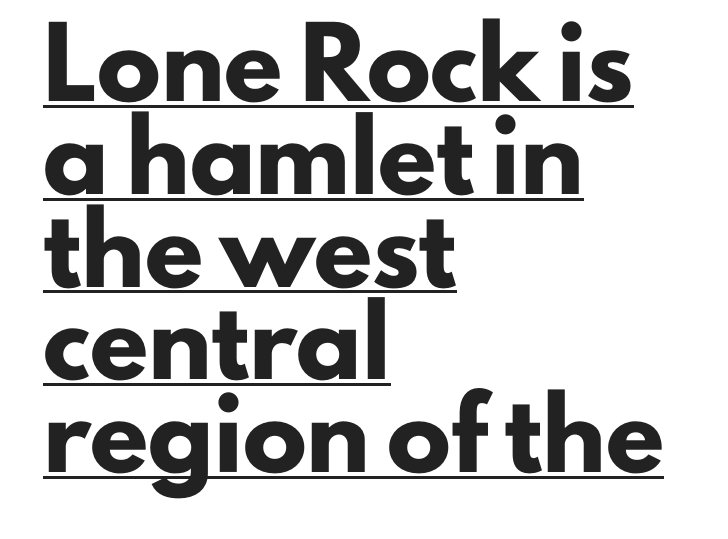
Q: Is the text bold? A: Yes.
Q: Is the text italic (slanted)? A: No, it is upright.
Q: Is the typeface a serif or a sans-serif typeface? A: Sans-serif.
Q: Is the text underlined? A: Yes.
Q: How is the paragraph aligned? A: Left-aligned.
Q: Is the spacing between letters normal or unusually wide? A: Normal.
Q: Is the spacing between lines tight, normal or loose? A: Normal.
Q: Width (condensed, normal, or wide)? A: Normal.
Q: Stroke contrast? A: Low.
Q: x-height? A: Small.
Q: Monospaced? A: No.
